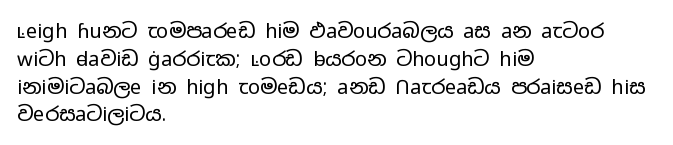
{"italic": "no", "bold": "no", "underline": "no", "align": "left", "line_spacing": "normal", "line_spacing_ratio": 1.39, "letter_spacing": "normal", "letter_spacing_em": 0.0, "glyph_px": 20}
